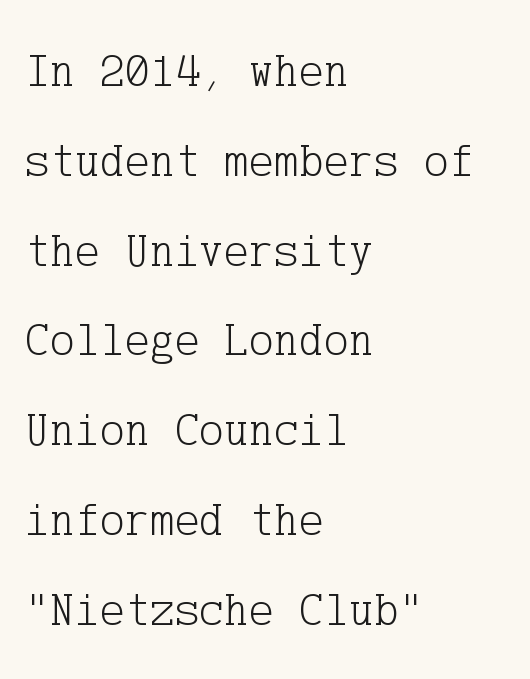
Bold? No — there's no thickening of the strokes. The space directly below the letters is spotless. Casual observation: everything's shoved over to the left. Nobody touched the tracking dial on this one.
